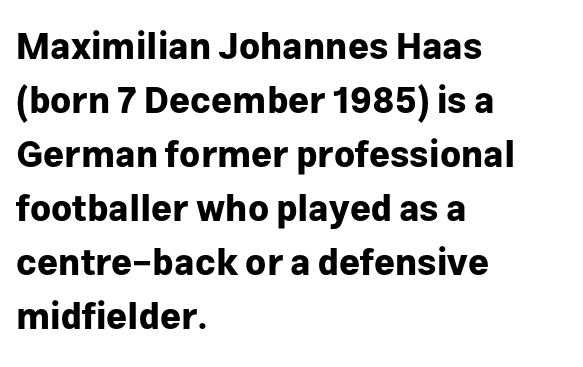
Q: Is the text bold? A: Yes.
Q: Is the text italic (slanted)? A: No, it is upright.
Q: Is the typeface a serif or a sans-serif typeface? A: Sans-serif.
Q: Is the text underlined? A: No.
Q: How is the paragraph aligned? A: Left-aligned.
Q: Is the spacing between letters normal or unusually wide? A: Normal.
Q: Is the spacing between lines tight, normal or loose? A: Normal.
Q: Width (condensed, normal, or wide)? A: Normal.
Q: Stroke contrast? A: Low.
Q: x-height? A: Medium.
Q: Monospaced? A: No.
